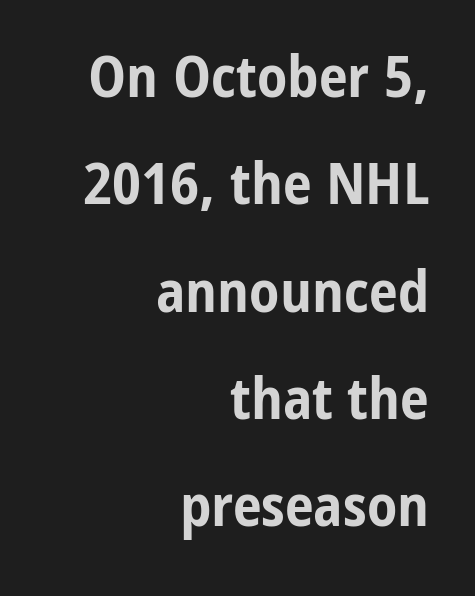
Q: Is the text bold? A: Yes.
Q: Is the text italic (slanted)? A: No, it is upright.
Q: Is the typeface a serif or a sans-serif typeface? A: Sans-serif.
Q: Is the text underlined? A: No.
Q: How is the paragraph aligned? A: Right-aligned.
Q: Is the spacing between letters normal or unusually wide? A: Normal.
Q: Width (condensed, normal, or wide)? A: Condensed.
Q: Stroke contrast? A: Low.
Q: x-height? A: Medium.
Q: Monospaced? A: No.
